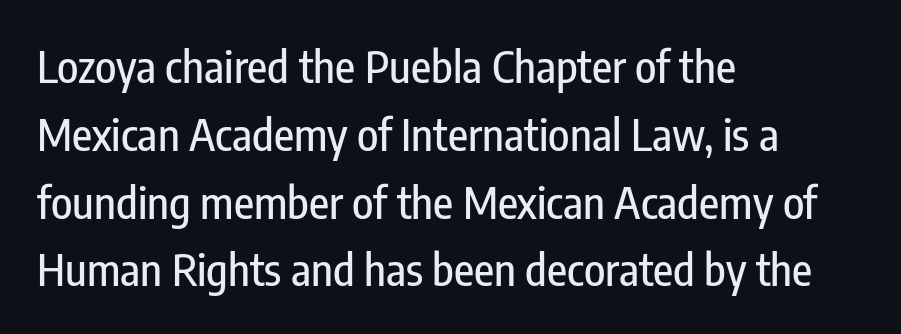
The image shows 44 px condensed sans-serif type, upright; set left-aligned, normal line spacing (1.54x), normal letter spacing, not underlined; low stroke contrast and a medium x-height.
